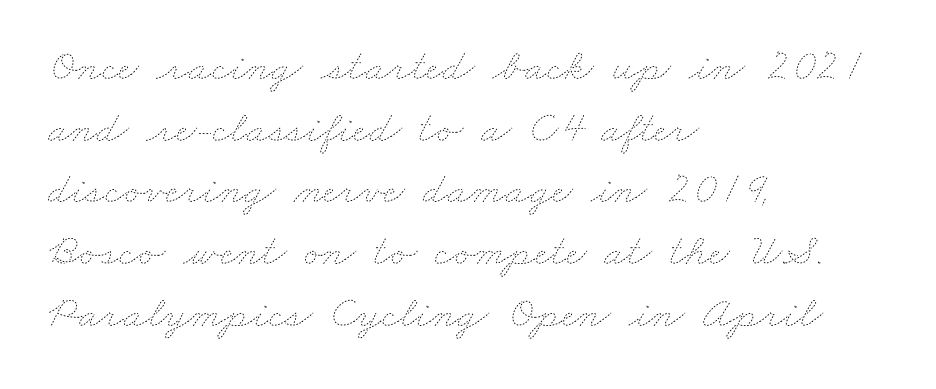
Vertical stems look standard width or narrower in stroke. The specimen omits any rule beneath the text block's lines. Is this a fixed-width face? No — the glyphs have proportional, varying widths. The rows are spaced the way most documents space them. Notice how the passage keeps a crisp vertical edge on the left only. Each word holds together tightly as a unit, with standard inter-letter gaps.
